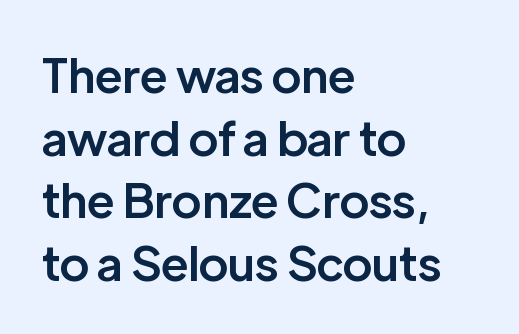
The image shows 47 px semibold sans-serif type, upright; set left-aligned, normal line spacing (1.33x), normal letter spacing, not underlined; low stroke contrast and a medium x-height.
